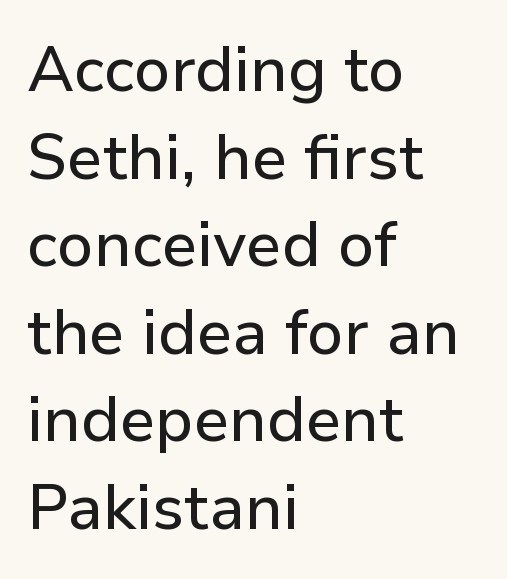
The image shows 63 px sans-serif type, upright; set left-aligned, normal line spacing (1.39x), normal letter spacing, not underlined; low stroke contrast and a medium x-height.
